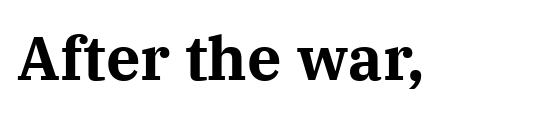
This rendering features lettering with no underline. The rendering uses a bold face; every stroke is thick and dark. This is serif lettering, the kind often seen in printed books. The tracking reads as untouched default to a designer's eye. Nope, not italic — everything's standing straight. Varying glyph widths throughout — classic text-font behaviour.
